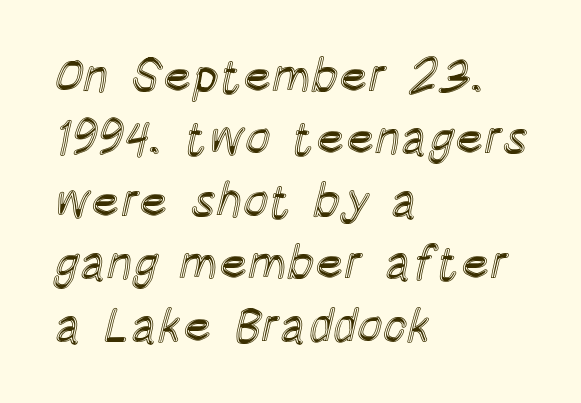
{"width": "condensed", "x_height": "large", "monospaced": "no", "underline": "no", "align": "left", "line_spacing": "normal", "line_spacing_ratio": 1.3, "letter_spacing": "normal", "letter_spacing_em": 0.0, "glyph_px": 48}
